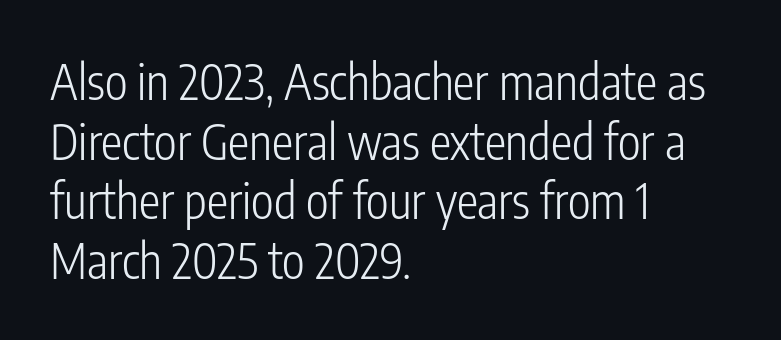
{"serif": "no", "italic": "no", "bold": "no", "weight": "light", "width": "condensed", "stroke_contrast": "low", "x_height": "medium", "monospaced": "no", "underline": "no", "align": "left", "line_spacing_ratio": 1.24, "letter_spacing": "normal", "letter_spacing_em": 0.0, "glyph_px": 48}
